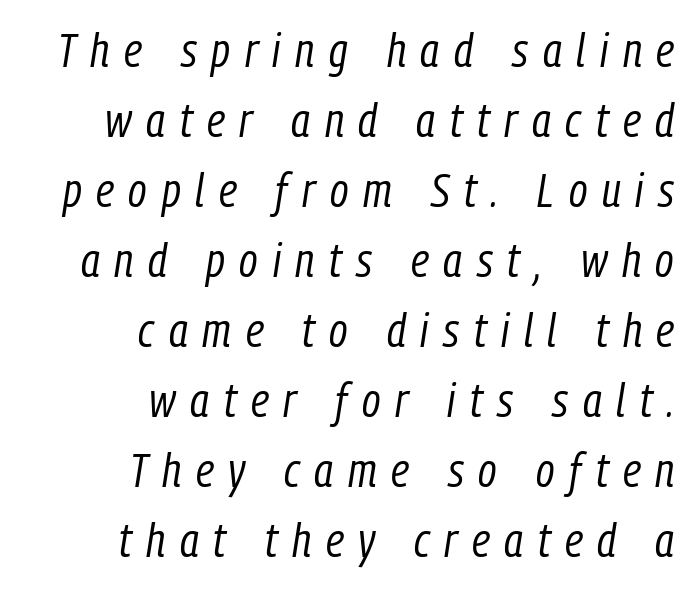
{"italic": "yes", "lean": "right", "slant_degrees": 9, "bold": "no", "weight": "regular", "width": "condensed", "stroke_contrast": "low", "x_height": "medium", "monospaced": "no", "underline": "no", "align": "right", "line_spacing": "normal", "line_spacing_ratio": 1.49, "letter_spacing": "wide", "letter_spacing_em": 0.31, "glyph_px": 47}
